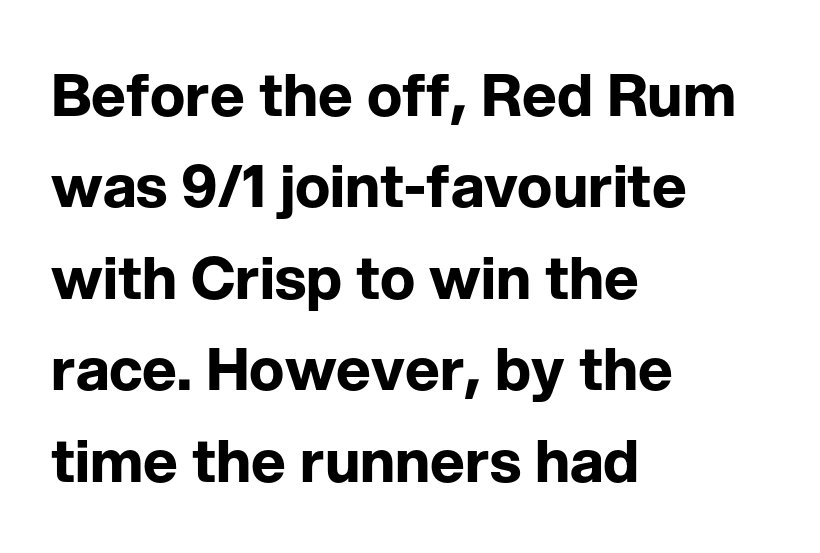
The image shows 59 px bold sans-serif type, upright; set left-aligned, normal line spacing (1.55x), normal letter spacing, not underlined; low stroke contrast and a medium x-height.
